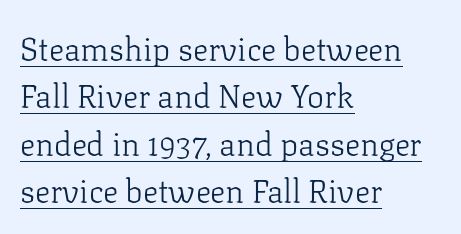
Q: Is the text bold? A: No.
Q: Is the text italic (slanted)? A: No, it is upright.
Q: Is the typeface a serif or a sans-serif typeface? A: Serif.
Q: Is the text underlined? A: Yes.
Q: How is the paragraph aligned? A: Left-aligned.
Q: Is the spacing between letters normal or unusually wide? A: Normal.
Q: Is the spacing between lines tight, normal or loose? A: Normal.
Q: Width (condensed, normal, or wide)? A: Normal.
Q: Stroke contrast? A: Low.
Q: x-height? A: Medium.
Q: Monospaced? A: No.
